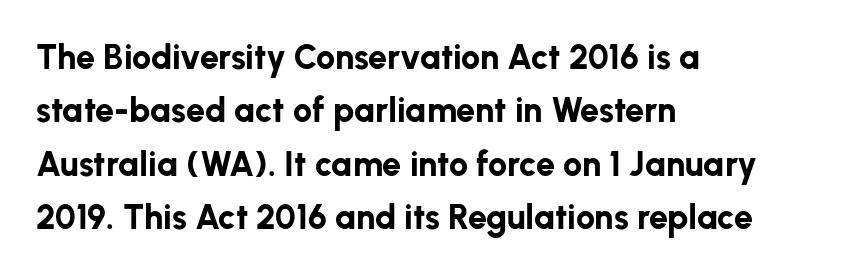
The image shows 34 px bold sans-serif type, upright; set left-aligned, normal line spacing (1.57x), normal letter spacing, not underlined; low stroke contrast and a medium x-height.
